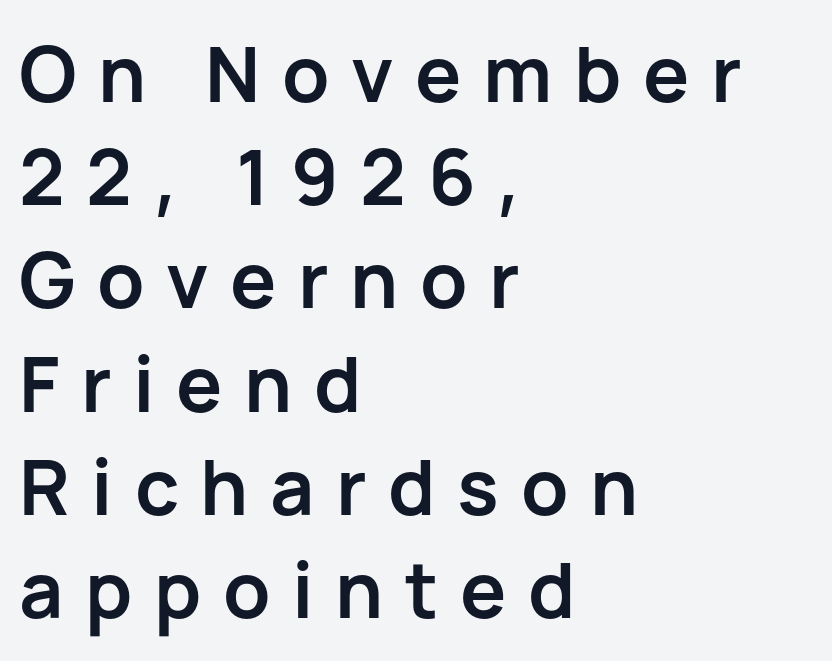
Q: Is the text bold? A: Yes.
Q: Is the text italic (slanted)? A: No, it is upright.
Q: Is the typeface a serif or a sans-serif typeface? A: Sans-serif.
Q: Is the text underlined? A: No.
Q: How is the paragraph aligned? A: Left-aligned.
Q: Is the spacing between letters normal or unusually wide? A: Unusually wide.
Q: Is the spacing between lines tight, normal or loose? A: Normal.
Q: Width (condensed, normal, or wide)? A: Normal.
Q: Stroke contrast? A: Low.
Q: x-height? A: Medium.
Q: Monospaced? A: No.
